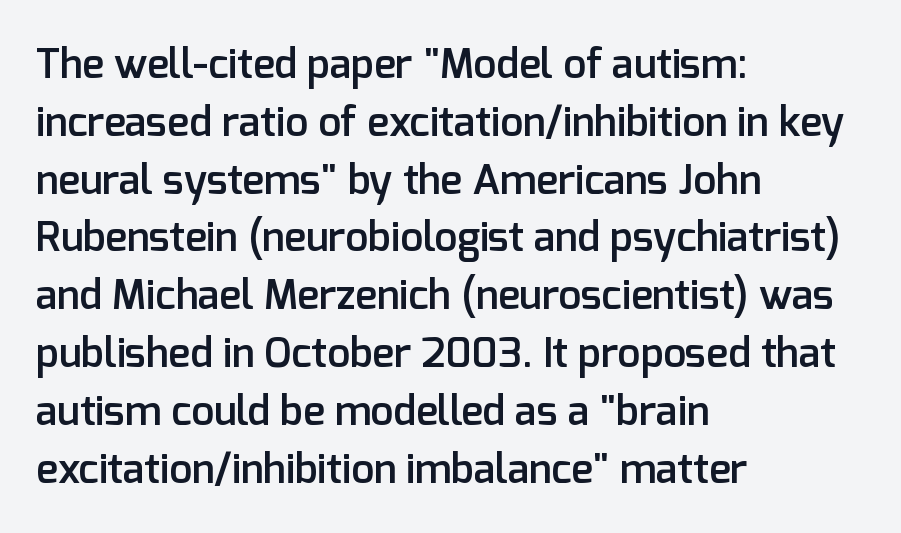
The image shows 41 px semibold sans-serif type, upright; set left-aligned, normal line spacing (1.41x), normal letter spacing, not underlined; low stroke contrast and a medium x-height.
